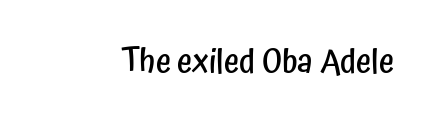
{"serif": "no", "italic": "no", "bold": "semi", "weight": "semibold", "width": "condensed", "stroke_contrast": "low", "x_height": "medium", "monospaced": "no", "underline": "no", "letter_spacing": "normal", "letter_spacing_em": 0.0, "glyph_px": 33}
